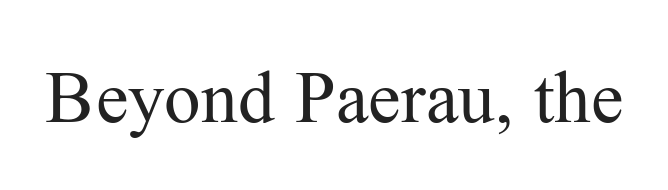
{"serif": "yes", "italic": "no", "bold": "no", "weight": "regular", "width": "normal", "stroke_contrast": "medium", "x_height": "medium", "monospaced": "no", "underline": "no", "letter_spacing": "normal", "letter_spacing_em": 0.0, "glyph_px": 73}
